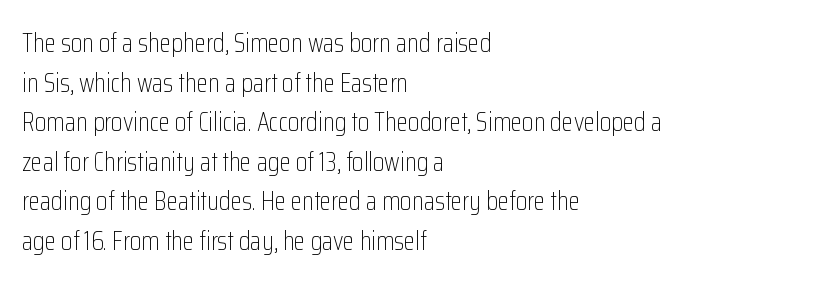
{"italic": "no", "bold": "no", "underline": "no", "align": "left", "line_spacing": "normal", "line_spacing_ratio": 1.52, "letter_spacing": "normal", "letter_spacing_em": 0.0, "glyph_px": 26}
